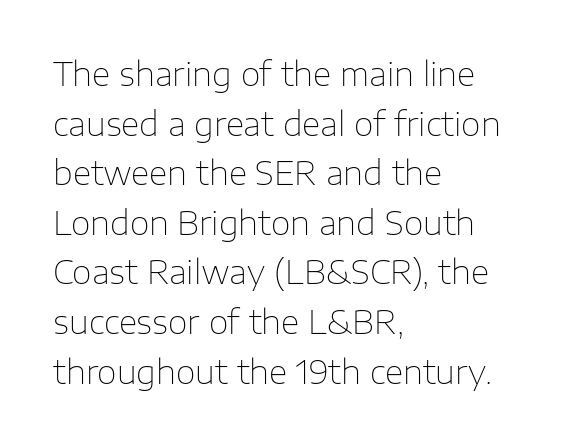
Q: Is the text bold? A: No.
Q: Is the text italic (slanted)? A: No, it is upright.
Q: Is the typeface a serif or a sans-serif typeface? A: Sans-serif.
Q: Is the text underlined? A: No.
Q: How is the paragraph aligned? A: Left-aligned.
Q: Is the spacing between letters normal or unusually wide? A: Normal.
Q: Is the spacing between lines tight, normal or loose? A: Normal.
Q: Width (condensed, normal, or wide)? A: Normal.
Q: Stroke contrast? A: Low.
Q: x-height? A: Medium.
Q: Monospaced? A: No.
